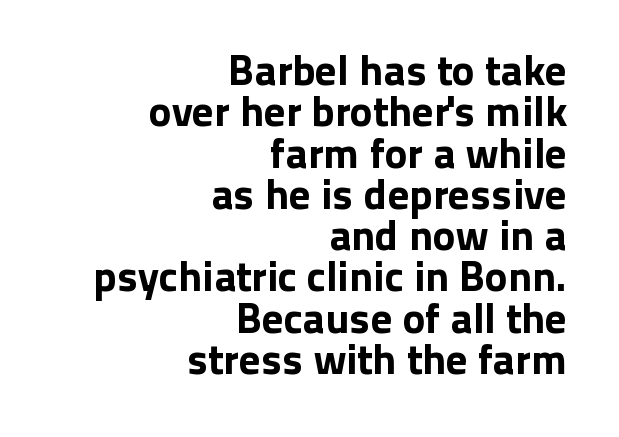
This is roman type, the default non-slanted kind. Rows of type sit shoulder to shoulder in the vertical direction. A bare baseline throughout the passage. The type family on display is of the sans-serif kind.
